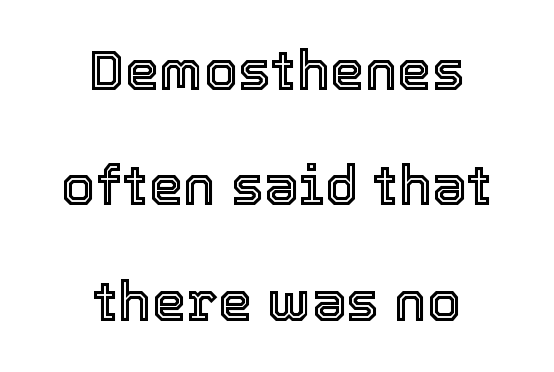
The image shows 55 px text type, upright; set centered, loose line spacing (2.1x), normal letter spacing, not underlined; a medium x-height.
